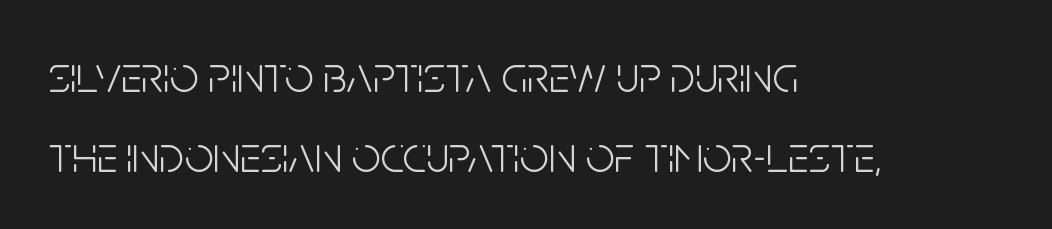
Q: Is the text bold? A: No.
Q: Is the text italic (slanted)? A: No, it is upright.
Q: Is the typeface a serif or a sans-serif typeface? A: Sans-serif.
Q: Is the text underlined? A: No.
Q: How is the paragraph aligned? A: Left-aligned.
Q: Is the spacing between letters normal or unusually wide? A: Normal.
Q: Is the spacing between lines tight, normal or loose? A: Normal.
Q: Width (condensed, normal, or wide)? A: Condensed.
Q: Stroke contrast? A: Low.
Q: x-height? A: Large.
Q: Monospaced? A: No.
